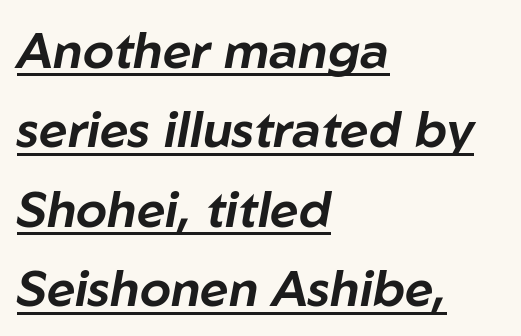
The image shows 50 px text type, italic (leaning right); set left-aligned, normal line spacing (1.59x), normal letter spacing, underlined; low stroke contrast and a medium x-height.
